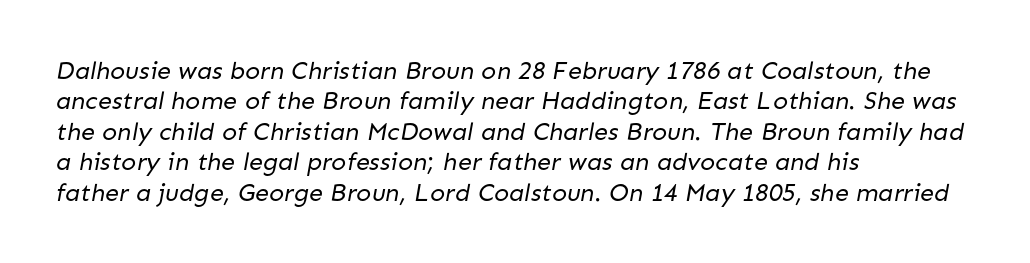
{"bold": "no", "underline": "no", "align": "left", "line_spacing_ratio": 1.22, "letter_spacing": "normal", "letter_spacing_em": 0.0, "glyph_px": 25}
